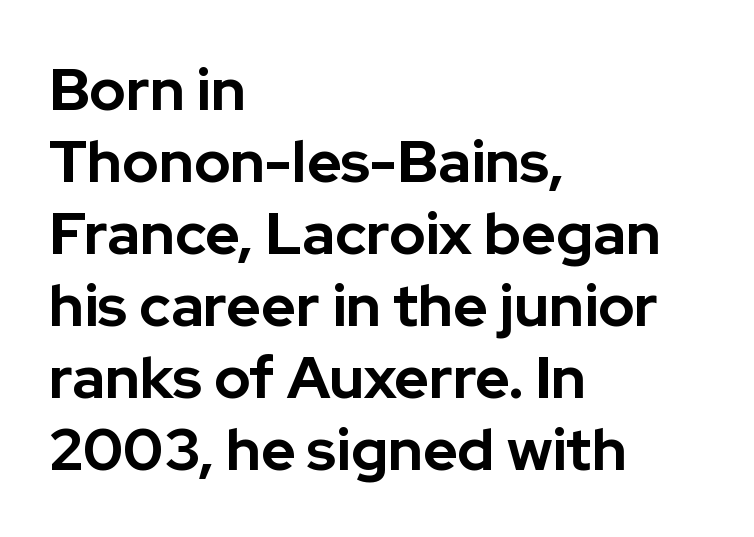
This rendering features lettering with no underline. Check where the strokes stop: nothing finishes them off — pure sans. Typesetter's note: full bold, strokes at maximum text heaviness. These lines are rendered in a variable-pitch font. Does extra space separate the letters? No, they use regular spacing.
